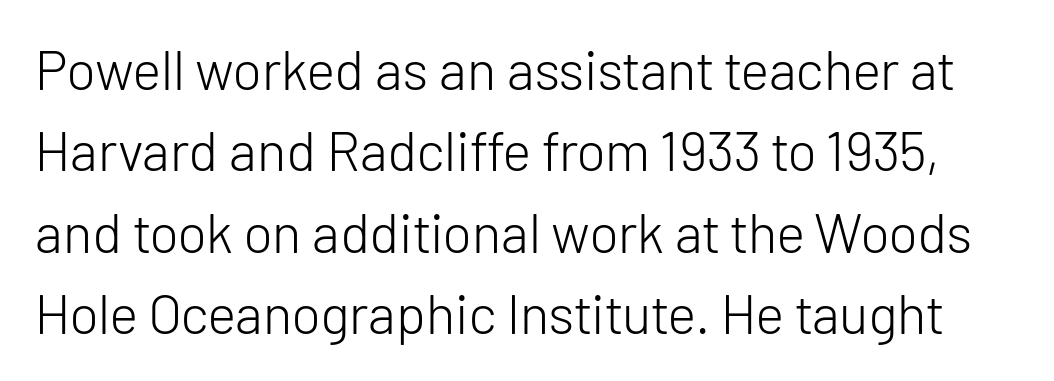
The image shows 55 px light sans-serif type, upright; set normal line spacing (1.48x), normal letter spacing, not underlined; low stroke contrast and a medium x-height.
